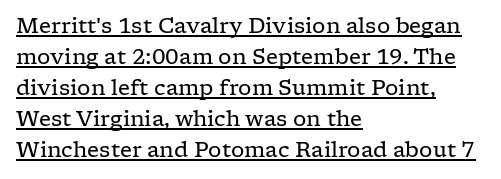
The image shows 21 px text type, upright; set left-aligned, normal line spacing (1.48x), normal letter spacing, underlined.
